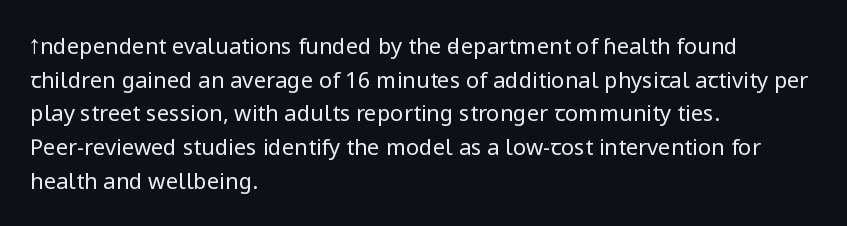
{"italic": "no", "bold": "no", "underline": "no", "align": "left", "line_spacing": "normal", "line_spacing_ratio": 1.53, "letter_spacing": "normal", "letter_spacing_em": 0.0, "glyph_px": 22}
